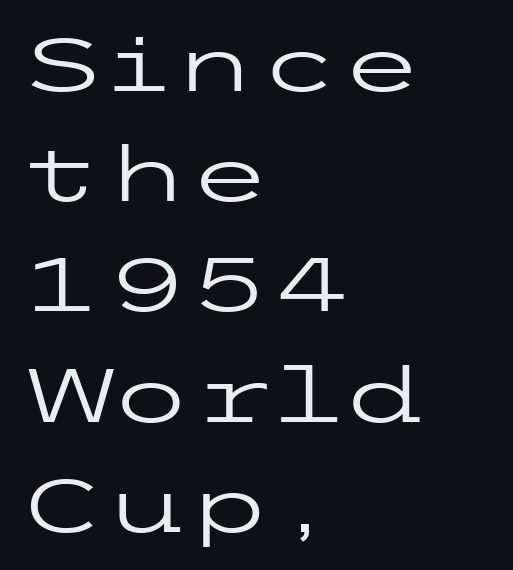
How would I describe the line gaps? Plain and ordinary. Default kerning and tracking; the words read as compact shapes. This is roman type, the default non-slanted kind. Serif or sans? Sans — the stroke terminals are bare.
